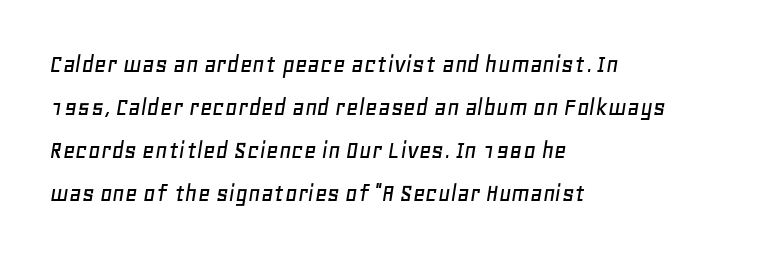
Q: Is the text italic (slanted)? A: Yes, it leans right by about 11 degrees.
Q: Is the text underlined? A: No.
Q: How is the paragraph aligned? A: Left-aligned.
Q: Is the spacing between letters normal or unusually wide? A: Normal.
Q: Is the spacing between lines tight, normal or loose? A: Normal.
